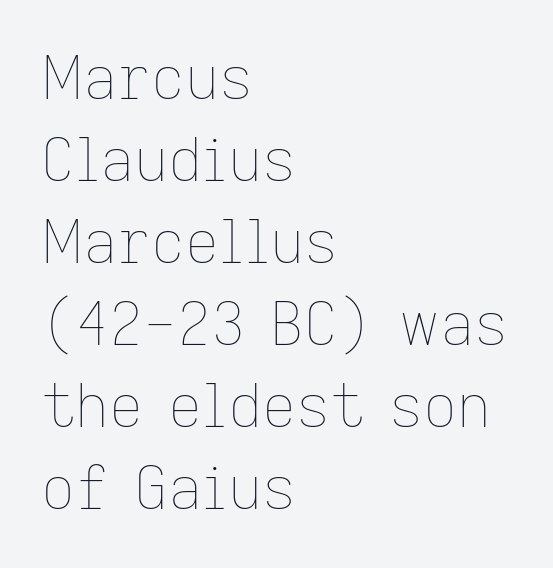
{"italic": "no", "bold": "no", "weight": "thin", "width": "normal", "stroke_contrast": "low", "x_height": "medium", "monospaced": "no", "underline": "no", "align": "left", "line_spacing": "normal", "line_spacing_ratio": 1.39, "letter_spacing": "normal", "letter_spacing_em": 0.0, "glyph_px": 59}
